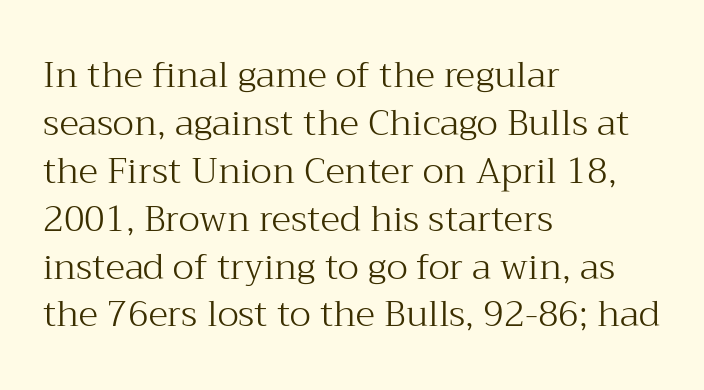
The image shows 36 px light serif type, upright; set left-aligned, normal line spacing (1.33x), normal letter spacing, not underlined; medium stroke contrast and a medium x-height.
